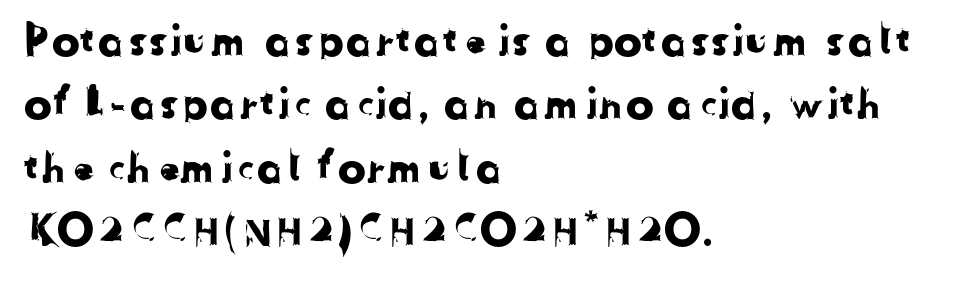
Q: Is the typeface a serif or a sans-serif typeface? A: Sans-serif.
Q: Is the text underlined? A: No.
Q: How is the paragraph aligned? A: Left-aligned.
Q: Is the spacing between letters normal or unusually wide? A: Normal.
Q: Is the spacing between lines tight, normal or loose? A: Normal.
Q: Width (condensed, normal, or wide)? A: Normal.
Q: Stroke contrast? A: Low.
Q: x-height? A: Medium.
Q: Monospaced? A: No.
